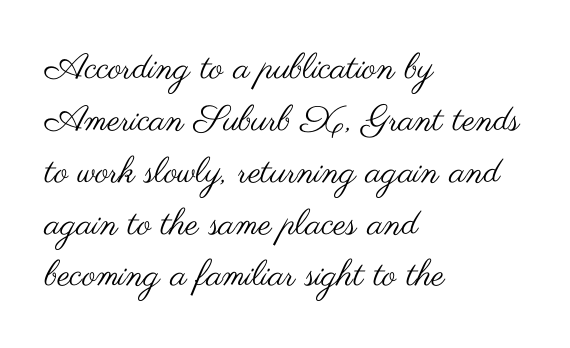
The image shows 36 px regular-weight, wide sans-serif type; set left-aligned, normal line spacing (1.44x), normal letter spacing, not underlined; medium stroke contrast and a small x-height.
